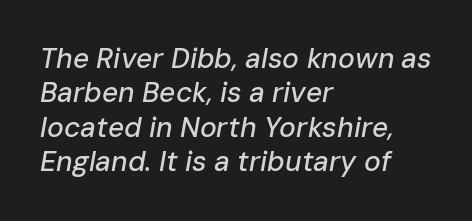
{"italic": "yes", "lean": "right", "slant_degrees": 10, "width": "normal", "stroke_contrast": "low", "x_height": "medium", "monospaced": "no", "underline": "no", "align": "left", "line_spacing_ratio": 1.23, "letter_spacing": "normal", "letter_spacing_em": 0.0, "glyph_px": 28}
